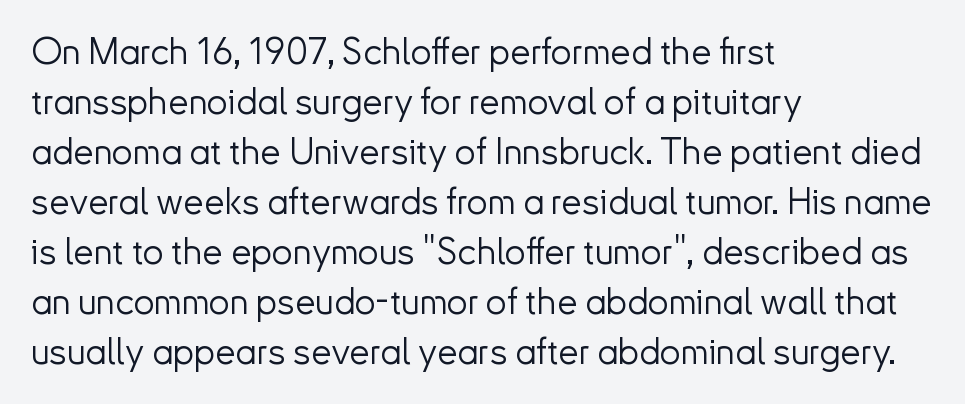
The image shows 37 px light sans-serif type, upright; set left-aligned, normal line spacing (1.35x), normal letter spacing, not underlined; low stroke contrast and a small x-height.
